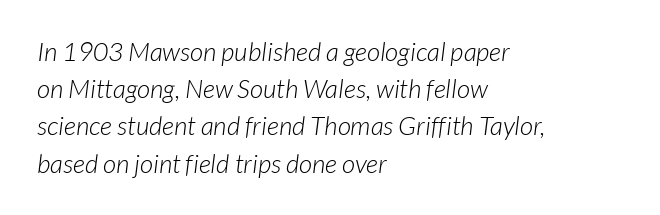
The image shows 26 px text type; set left-aligned, normal line spacing (1.43x), normal letter spacing, not underlined.
